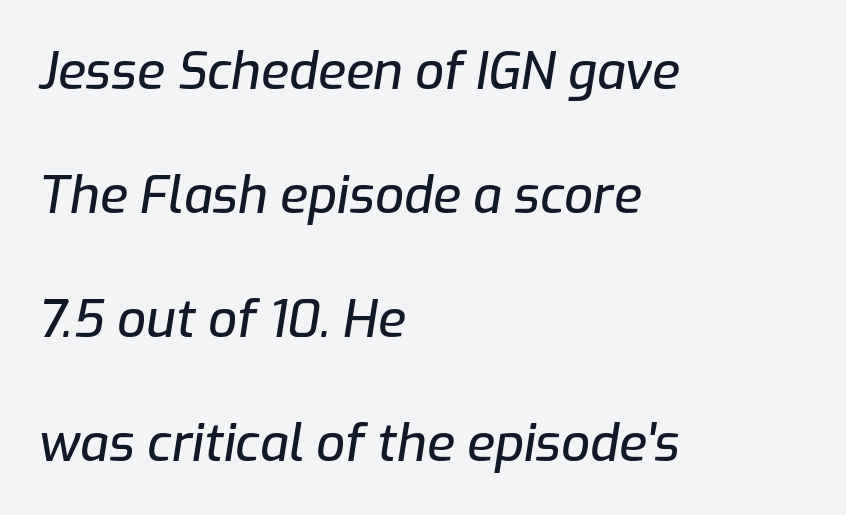
Q: Is the text italic (slanted)? A: Yes, it leans right by about 9 degrees.
Q: Is the text underlined? A: No.
Q: How is the paragraph aligned? A: Left-aligned.
Q: Is the spacing between letters normal or unusually wide? A: Normal.
Q: Is the spacing between lines tight, normal or loose? A: Loose.
Q: Width (condensed, normal, or wide)? A: Normal.
Q: Stroke contrast? A: Low.
Q: x-height? A: Medium.
Q: Monospaced? A: No.
